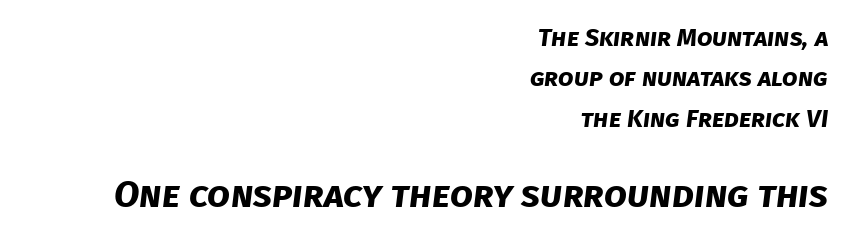
Q: Is the text bold? A: Yes.
Q: Is the typeface a serif or a sans-serif typeface? A: Sans-serif.
Q: Is the text underlined? A: No.
Q: How is the paragraph aligned? A: Right-aligned.
Q: Is the spacing between letters normal or unusually wide? A: Normal.
Q: Is the spacing between lines tight, normal or loose? A: Normal.
Q: Which block of text is set in a larger size, the first (top) or the second (bottom)? A: The second (bottom) one.
Q: Width (condensed, normal, or wide)? A: Normal.
Q: Stroke contrast? A: Low.
Q: x-height? A: Large.
Q: Monospaced? A: No.
